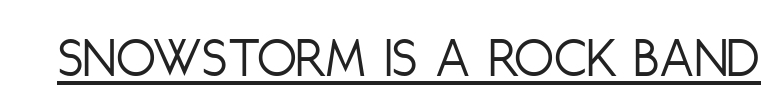
The image shows 58 px light, condensed sans-serif type, upright; set normal letter spacing, underlined; low stroke contrast and a large x-height.
